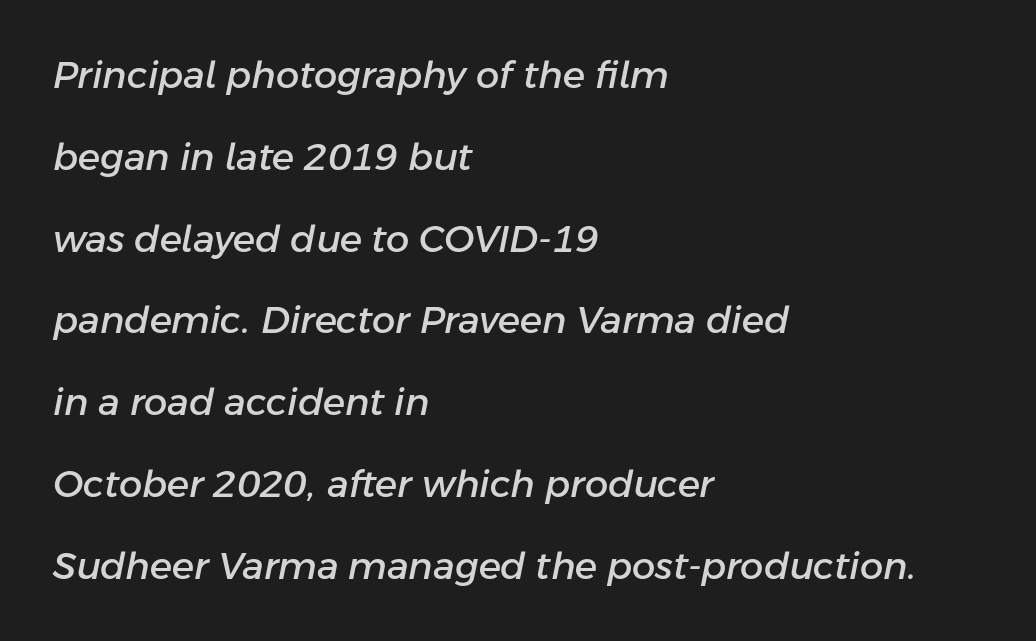
There's an unmistakable incline to the writing here. Here the designer chose a conventional face with non-uniform glyph widths. Notice how the passage keeps a crisp vertical edge on the left only. Characters follow at the spacing the type designer built in.
